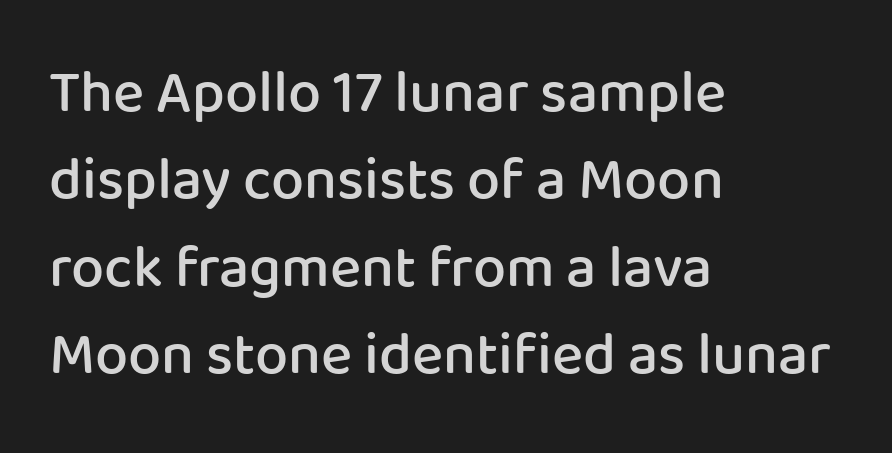
{"serif": "no", "italic": "no", "bold": "semi", "weight": "semibold", "width": "normal", "stroke_contrast": "low", "x_height": "medium", "monospaced": "no", "underline": "no", "align": "left", "line_spacing": "normal", "line_spacing_ratio": 1.48, "letter_spacing": "normal", "letter_spacing_em": 0.0, "glyph_px": 59}
